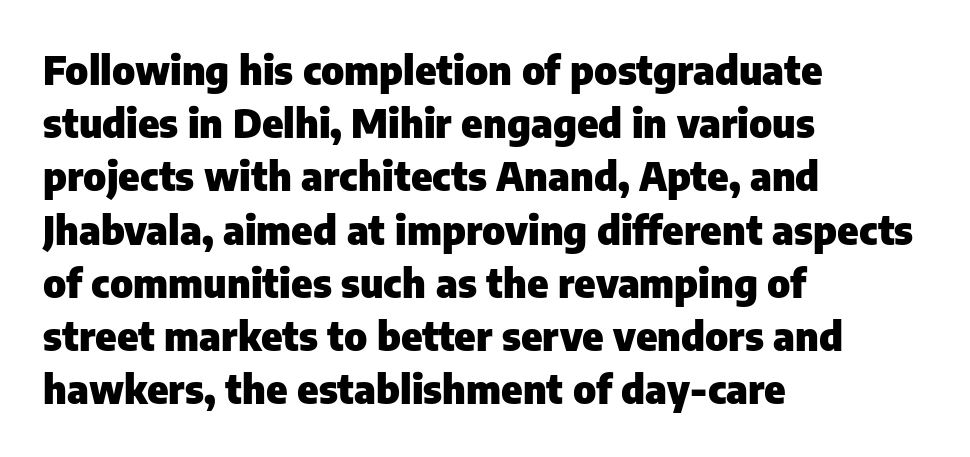
Q: Is the text bold? A: Yes.
Q: Is the text italic (slanted)? A: No, it is upright.
Q: Is the typeface a serif or a sans-serif typeface? A: Sans-serif.
Q: Is the text underlined? A: No.
Q: How is the paragraph aligned? A: Left-aligned.
Q: Is the spacing between letters normal or unusually wide? A: Normal.
Q: Is the spacing between lines tight, normal or loose? A: Normal.
Q: Width (condensed, normal, or wide)? A: Normal.
Q: Stroke contrast? A: Low.
Q: x-height? A: Medium.
Q: Monospaced? A: No.
